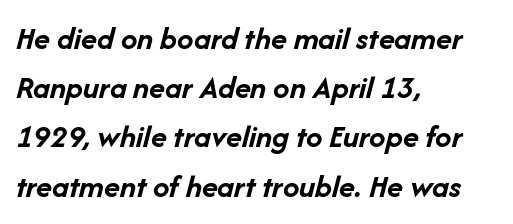
Q: Is the text bold? A: Yes.
Q: Is the text italic (slanted)? A: Yes, it leans right by about 14 degrees.
Q: Is the text underlined? A: No.
Q: How is the paragraph aligned? A: Left-aligned.
Q: Is the spacing between letters normal or unusually wide? A: Normal.
Q: Is the spacing between lines tight, normal or loose? A: Normal.
Q: Width (condensed, normal, or wide)? A: Normal.
Q: Stroke contrast? A: Low.
Q: x-height? A: Medium.
Q: Monospaced? A: No.
